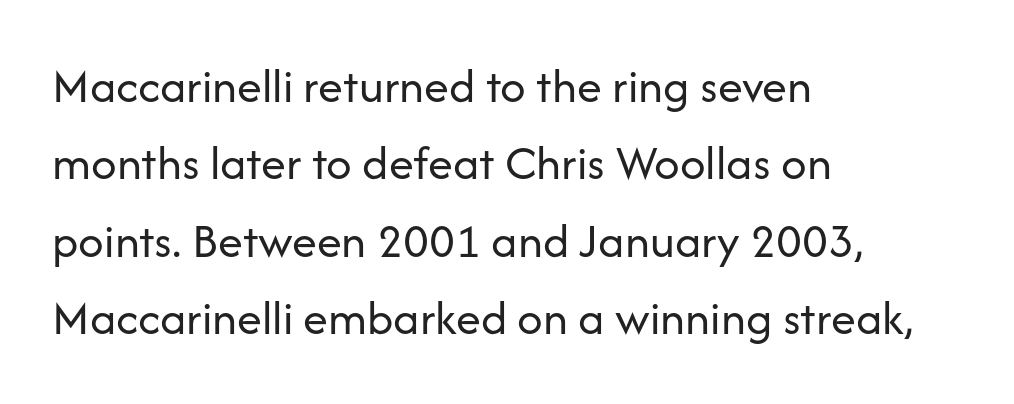
Q: Is the text bold? A: No.
Q: Is the text italic (slanted)? A: No, it is upright.
Q: Is the typeface a serif or a sans-serif typeface? A: Sans-serif.
Q: Is the text underlined? A: No.
Q: How is the paragraph aligned? A: Left-aligned.
Q: Is the spacing between letters normal or unusually wide? A: Normal.
Q: Is the spacing between lines tight, normal or loose? A: Normal.
Q: Width (condensed, normal, or wide)? A: Normal.
Q: Stroke contrast? A: Low.
Q: x-height? A: Medium.
Q: Monospaced? A: No.
